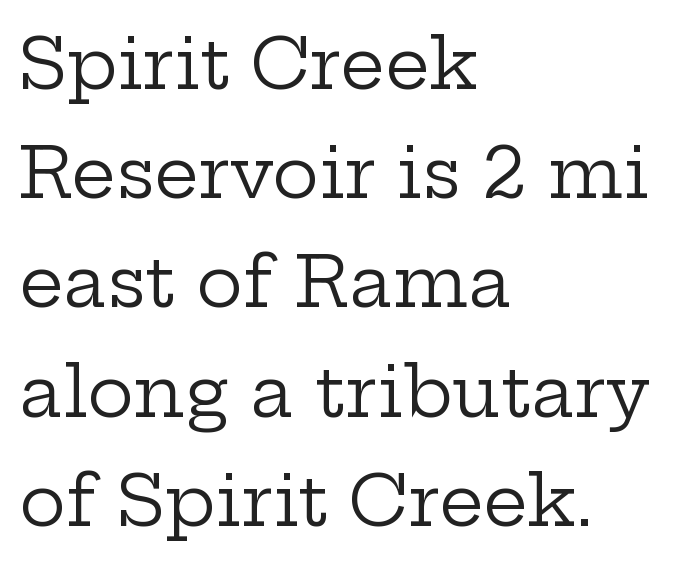
{"serif": "yes", "italic": "no", "bold": "no", "weight": "regular", "width": "wide", "stroke_contrast": "low", "x_height": "medium", "monospaced": "no", "underline": "no", "align": "left", "line_spacing": "normal", "line_spacing_ratio": 1.56, "letter_spacing": "normal", "letter_spacing_em": 0.0, "glyph_px": 70}
